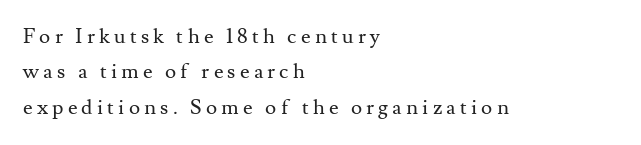
Loose tracking; the words dissolve into strings of separated letters. This sample keeps an unexceptional amount of space between lines. Check under the words: just untouched page. This is roman type, the default non-slanted kind. Which margin do the lines hug? The left one — the right edge is uneven.
